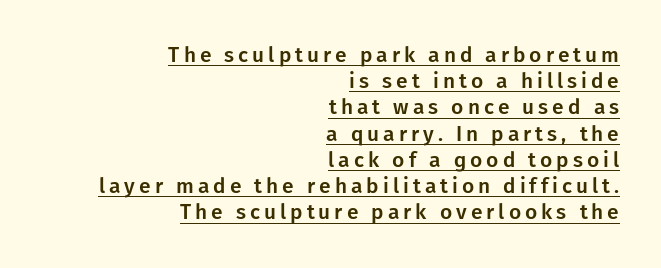
{"italic": "no", "underline": "yes", "align": "right", "line_spacing": "normal", "line_spacing_ratio": 1.25, "glyph_px": 21}
